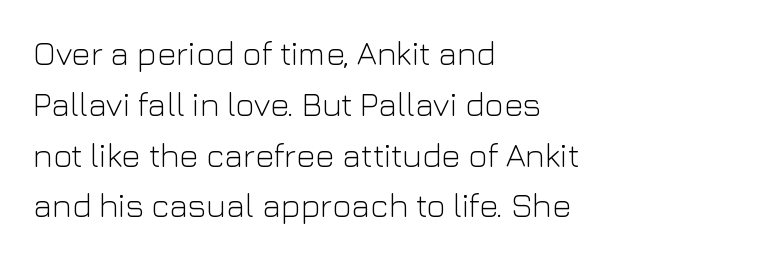
{"serif": "no", "italic": "no", "bold": "no", "weight": "light", "width": "normal", "stroke_contrast": "low", "x_height": "medium", "monospaced": "no", "underline": "no", "align": "left", "line_spacing": "normal", "line_spacing_ratio": 1.54, "letter_spacing": "normal", "letter_spacing_em": 0.0, "glyph_px": 33}
